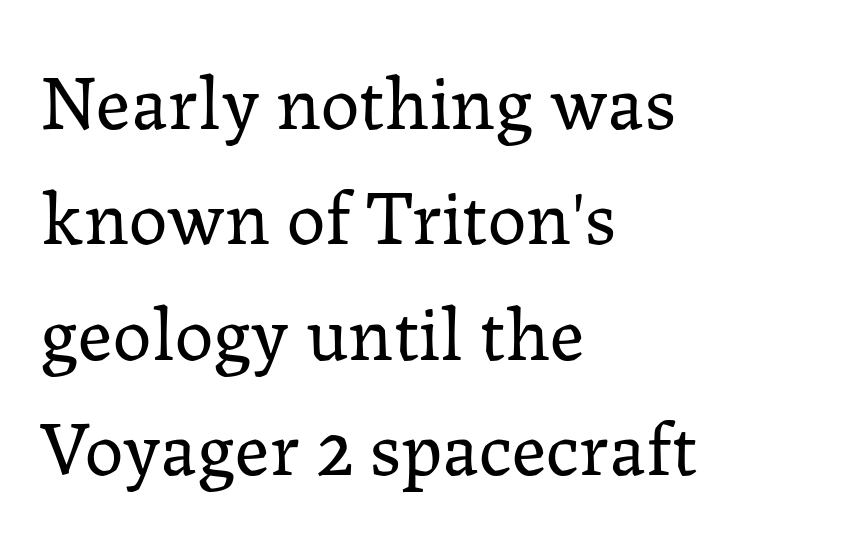
The image shows 77 px regular-weight serif type, upright; set left-aligned, normal line spacing (1.5x), normal letter spacing, not underlined; low stroke contrast and a medium x-height.
